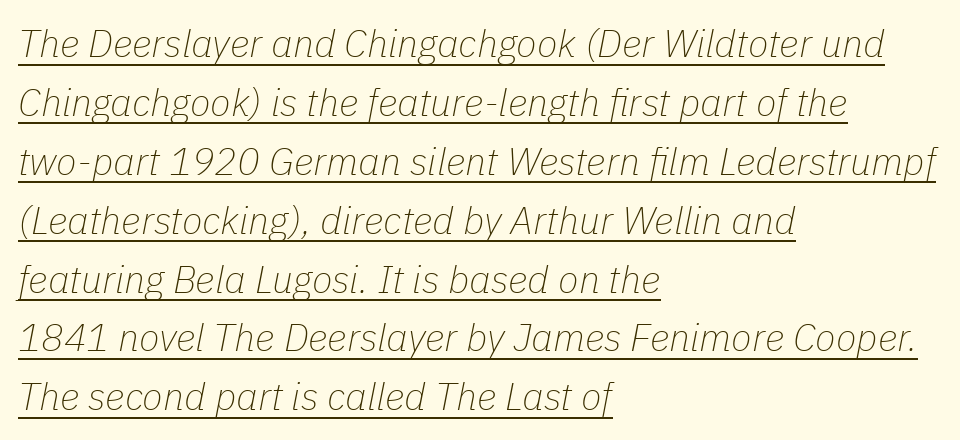
Q: Is the text bold? A: No.
Q: Is the text italic (slanted)? A: Yes, it leans right by about 11 degrees.
Q: Is the text underlined? A: Yes.
Q: How is the paragraph aligned? A: Left-aligned.
Q: Is the spacing between letters normal or unusually wide? A: Normal.
Q: Is the spacing between lines tight, normal or loose? A: Normal.
Q: Width (condensed, normal, or wide)? A: Normal.
Q: Stroke contrast? A: Low.
Q: x-height? A: Medium.
Q: Monospaced? A: No.
